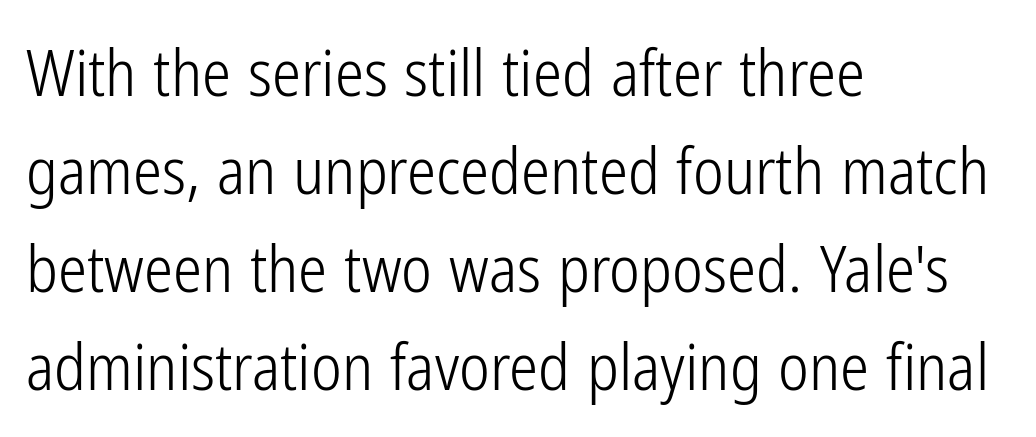
The image shows 65 px light, condensed sans-serif type, upright; set left-aligned, normal line spacing (1.51x), normal letter spacing, not underlined; low stroke contrast and a medium x-height.
